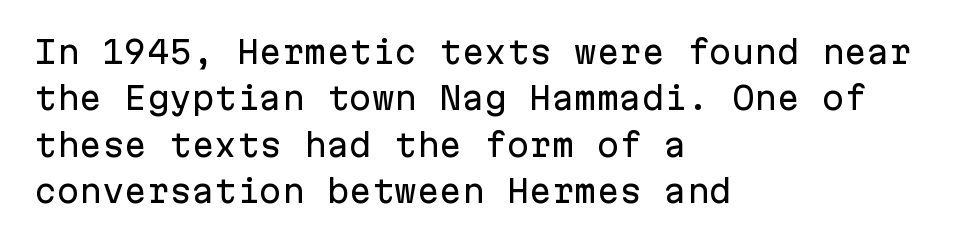
The image shows 30 px sans-serif type, upright, monospaced; set left-aligned, normal line spacing (1.55x), normal letter spacing, not underlined; low stroke contrast and a medium x-height.
